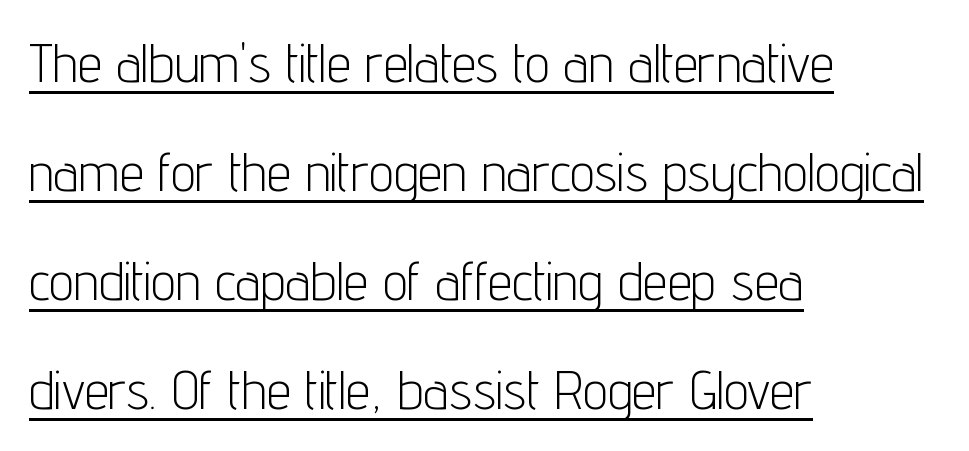
You could fit nearly another row in the gap between these rows. Here the designer chose a conventional face with non-uniform glyph widths. This sample carries an underscore along the baseline area. Letters have the restrained weight of plain body copy at most.
